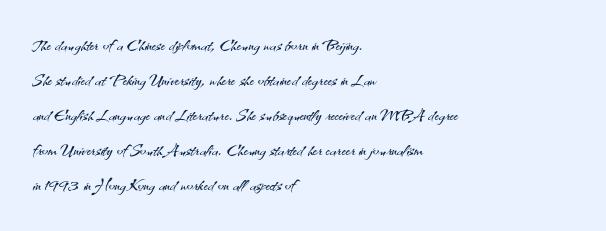
Q: Is the text bold? A: No.
Q: Is the text italic (slanted)? A: Yes.
Q: Is the text underlined? A: No.
Q: How is the paragraph aligned? A: Left-aligned.
Q: Is the spacing between letters normal or unusually wide? A: Normal.
Q: Is the spacing between lines tight, normal or loose? A: Normal.
